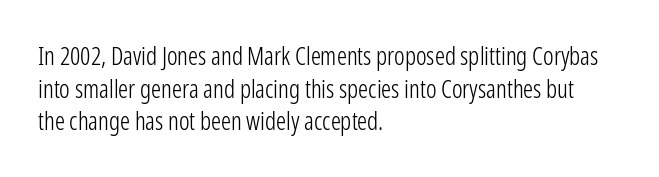
The image shows 25 px text type, upright; set left-aligned, normal line spacing (1.31x), normal letter spacing, not underlined.
